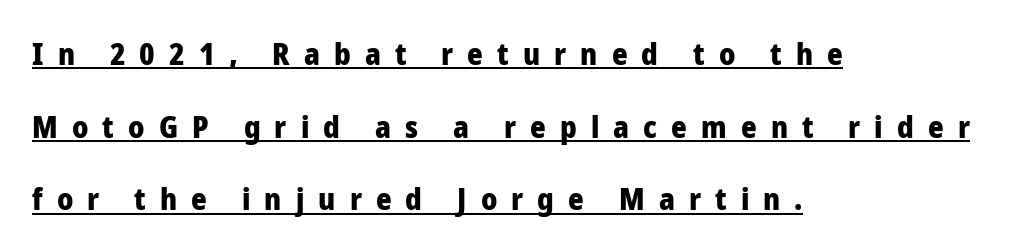
The image shows 30 px heavy sans-serif type, upright; set left-aligned, loose line spacing (2.42x), unusually wide letter spacing (+0.47 em), underlined; low stroke contrast and a medium x-height.
